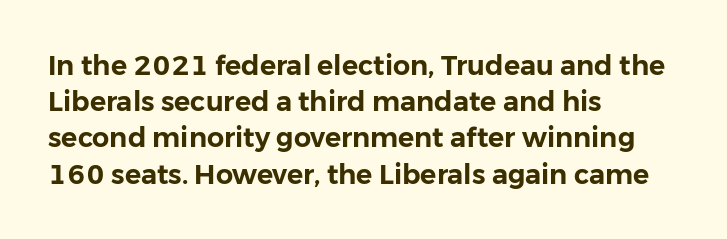
{"italic": "no", "underline": "no", "align": "left", "line_spacing": "normal", "line_spacing_ratio": 1.34, "letter_spacing": "normal", "letter_spacing_em": 0.0, "glyph_px": 27}
